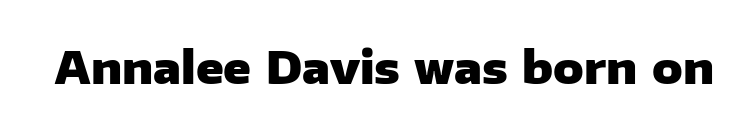
When letters stand straight like this, we call the style roman or upright. Varying glyph widths throughout — classic text-font behaviour. These lines keep a tight, regular rhythm from letter to letter. The rendering shows plain stroke endings on the letterforms — a sans-serif design. Bold? Absolutely — the strokes are thick and heavy.
